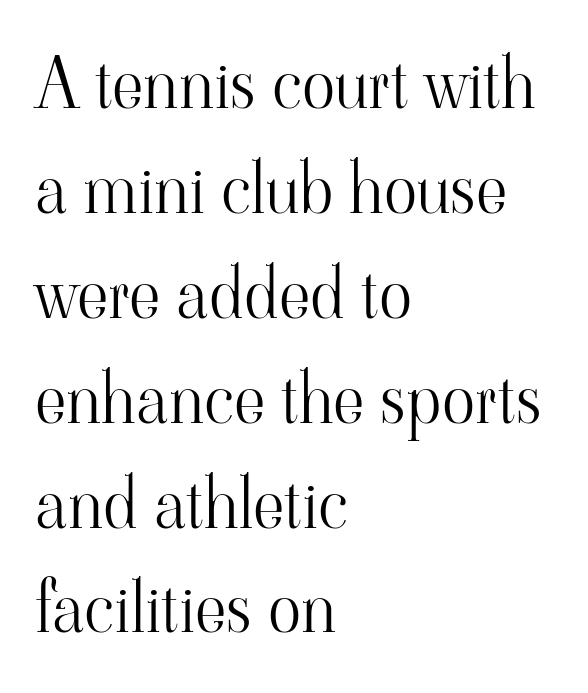
The image shows 69 px light serif type, upright; set left-aligned, normal line spacing (1.52x), normal letter spacing, not underlined; high stroke contrast and a small x-height.
